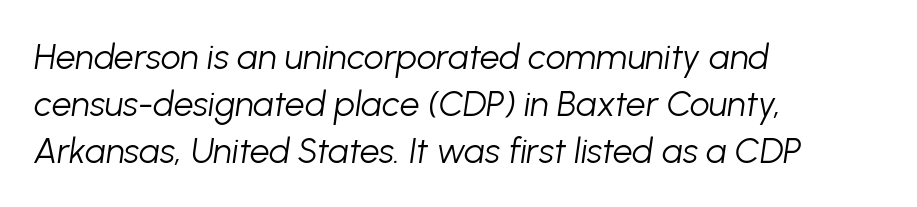
The image shows 35 px light type, italic (leaning right); set left-aligned, normal line spacing (1.34x), normal letter spacing, not underlined; low stroke contrast and a medium x-height.
